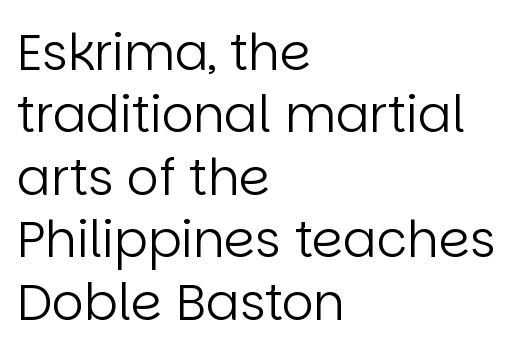
{"serif": "no", "italic": "no", "bold": "no", "weight": "regular", "width": "normal", "stroke_contrast": "low", "x_height": "large", "monospaced": "no", "underline": "no", "align": "left", "line_spacing": "normal", "line_spacing_ratio": 1.25, "letter_spacing": "normal", "letter_spacing_em": 0.0, "glyph_px": 50}
